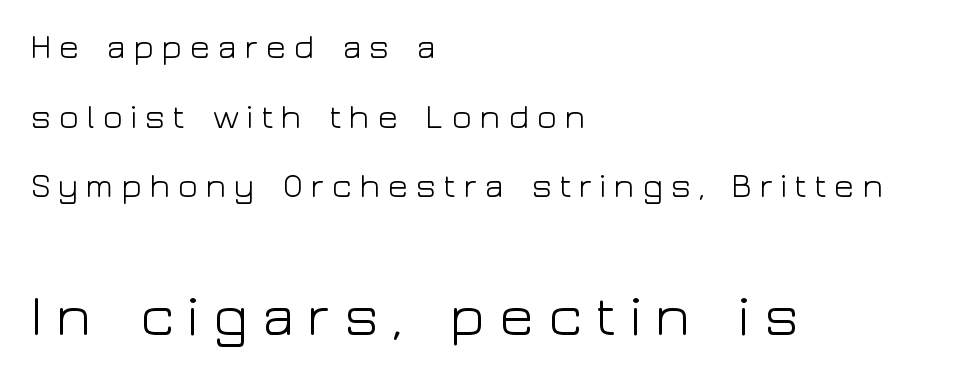
{"serif": "no", "italic": "no", "bold": "no", "weight": "light", "width": "wide", "stroke_contrast": "low", "x_height": "medium", "monospaced": "no", "underline": "no", "align": "left", "line_spacing": "loose", "line_spacing_ratio": 2.05, "letter_spacing": "wide", "letter_spacing_em": 0.2, "larger_block": "second", "size_ratio": 1.74, "glyph_px": 59}
